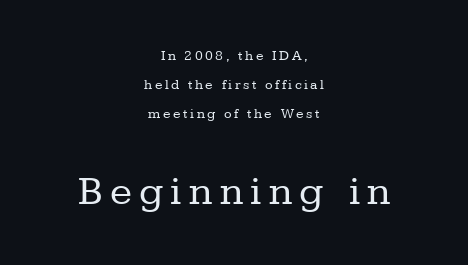
Q: Is the text bold? A: No.
Q: Is the text italic (slanted)? A: No, it is upright.
Q: Is the typeface a serif or a sans-serif typeface? A: Serif.
Q: Is the text underlined? A: No.
Q: How is the paragraph aligned? A: Centered.
Q: Is the spacing between lines tight, normal or loose? A: Loose.
Q: Which block of text is set in a larger size, the first (top) or the second (bottom)? A: The second (bottom) one.
Q: Width (condensed, normal, or wide)? A: Normal.
Q: Stroke contrast? A: Low.
Q: x-height? A: Medium.
Q: Monospaced? A: No.
